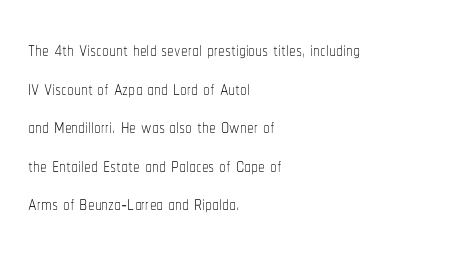
{"italic": "no", "bold": "no", "underline": "no", "align": "left", "line_spacing": "normal", "line_spacing_ratio": 1.43, "letter_spacing": "normal", "letter_spacing_em": 0.0, "glyph_px": 27}
